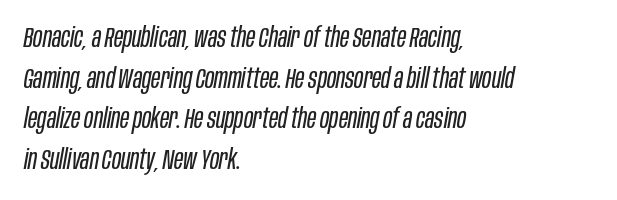
The specimen omits any rule beneath the text block's lines. The strokes carry an ordinary text weight at most. Each word holds together tightly as a unit, with standard inter-letter gaps. Leftover space on each line is placed entirely after the last word.
